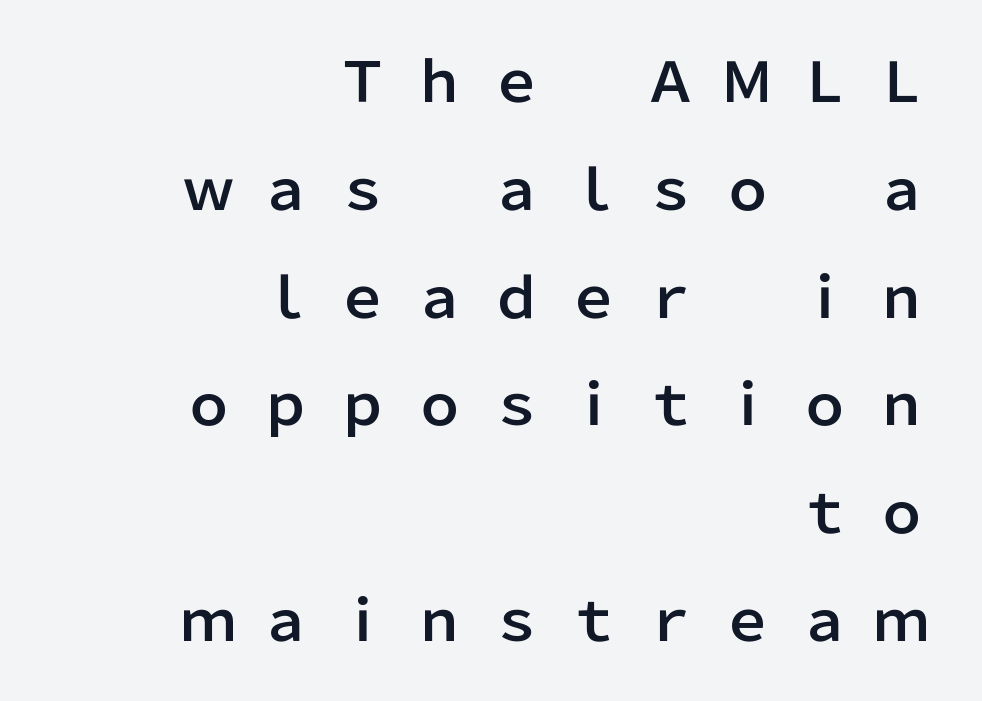
{"serif": "no", "italic": "no", "width": "normal", "stroke_contrast": "low", "x_height": "medium", "monospaced": "no", "underline": "no", "align": "right", "line_spacing": "loose", "line_spacing_ratio": 1.96, "letter_spacing": "wide", "letter_spacing_em": 0.4, "glyph_px": 55}
